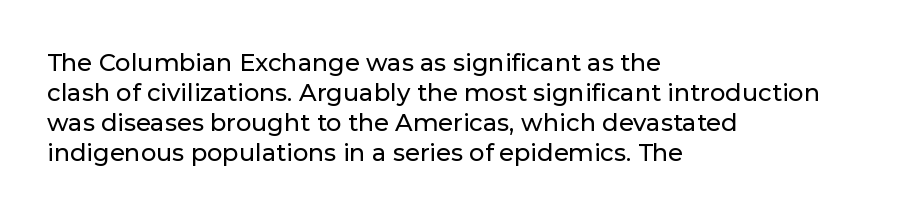
{"italic": "no", "underline": "no", "align": "left", "line_spacing": "normal", "line_spacing_ratio": 1.25, "letter_spacing": "normal", "letter_spacing_em": 0.0, "glyph_px": 24}
